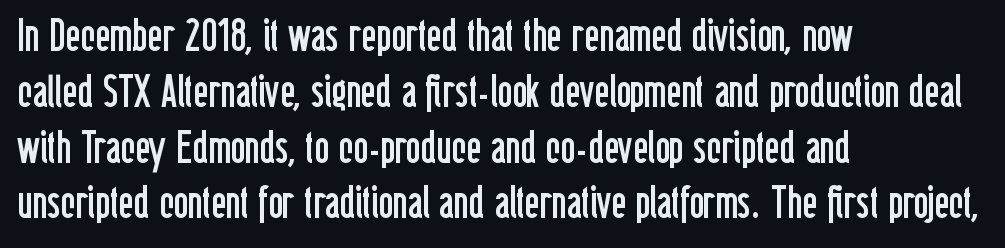
The image shows 45 px regular-weight, condensed sans-serif type, upright; set left-aligned, line spacing 1.24x, normal letter spacing, not underlined; low stroke contrast and a medium x-height.
